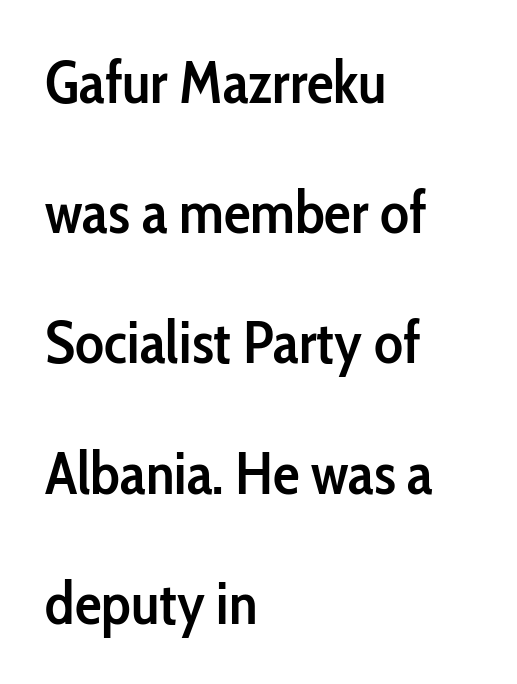
Note the varied advance widths — an 'i' is clearly narrower than an 'm'. A classic flush-left, rag-right setting is used for this passage. The typesetting leans somewhat heavy: a semibold. Classification — sans serif. Students, observe: this is what heavily led, spacious text looks like. Italic: no, the glyphs are upright roman.
